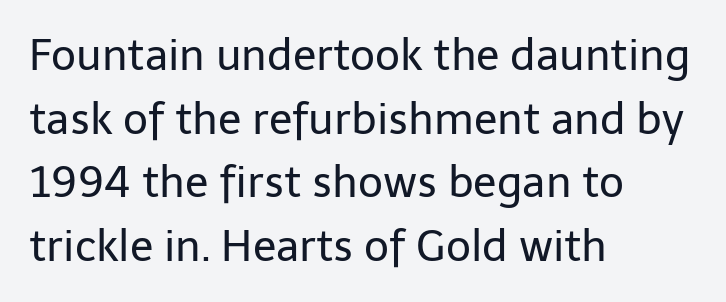
Typographically, this falls in the sans-serif category. This block has exactly the height ordinary leading produces. Posture: straight, roman, zero tilt. Visually the block forms a straight wall on the left and a jagged coastline on the right. Counters stay open thanks to moderate or lighter strokes.
